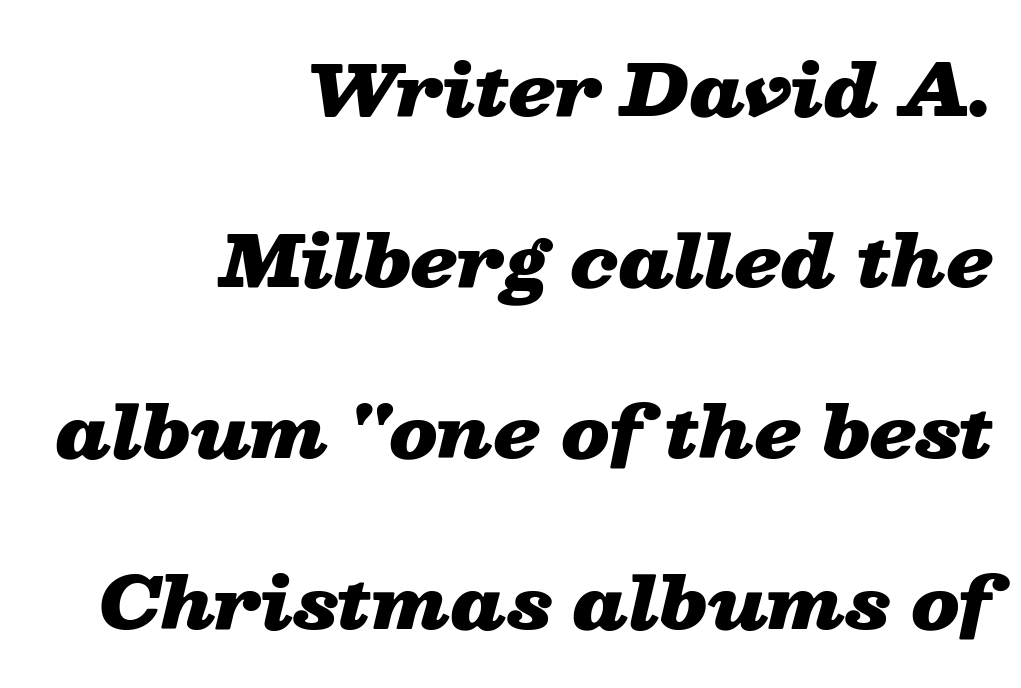
Which margin do the lines hug? The right one — the left edge is uneven. Spacing between characters is what you'd get straight out of the box. Underline: absent. Yep, that's italic — everything's leaning. The leading is generous, giving the passage an open texture. These lines are rendered in a variable-pitch font.
